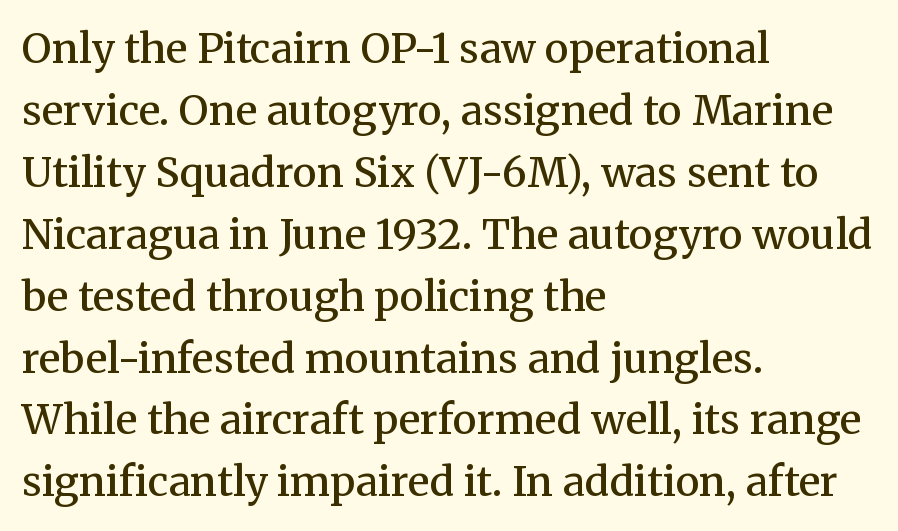
The passage shown is typed in a proportional face where columns would drift. The leading is moderate, giving the passage an even texture. Set as a demibold, roughly 600 on the weight scale. Nothing unusual about the tracking: characters are spaced as the font intends.
